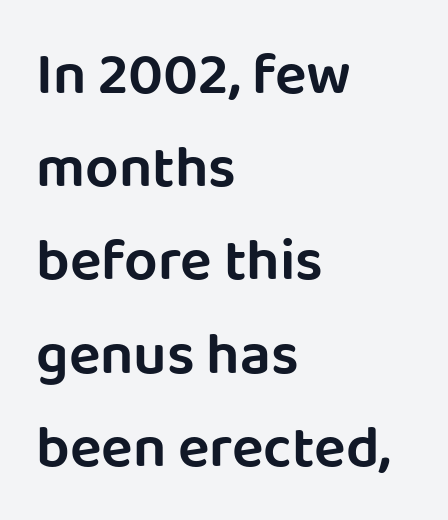
Q: Is the text italic (slanted)? A: No, it is upright.
Q: Is the typeface a serif or a sans-serif typeface? A: Sans-serif.
Q: Is the text underlined? A: No.
Q: How is the paragraph aligned? A: Left-aligned.
Q: Is the spacing between letters normal or unusually wide? A: Normal.
Q: Is the spacing between lines tight, normal or loose? A: Normal.
Q: Width (condensed, normal, or wide)? A: Normal.
Q: Stroke contrast? A: Low.
Q: x-height? A: Large.
Q: Monospaced? A: No.
